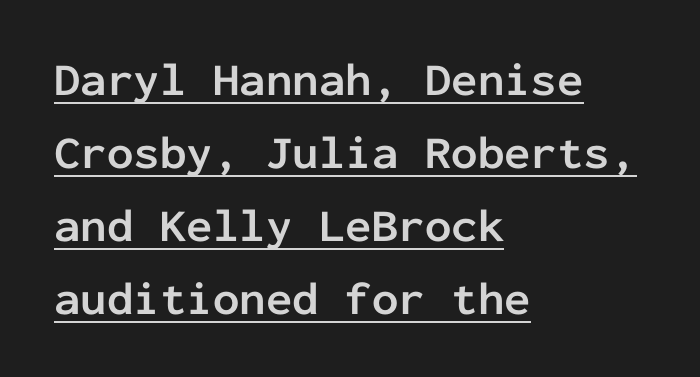
Q: Is the text bold? A: Yes.
Q: Is the text italic (slanted)? A: No, it is upright.
Q: Is the typeface a serif or a sans-serif typeface? A: Sans-serif.
Q: Is the text underlined? A: Yes.
Q: How is the paragraph aligned? A: Left-aligned.
Q: Is the spacing between letters normal or unusually wide? A: Normal.
Q: Is the spacing between lines tight, normal or loose? A: Normal.
Q: Width (condensed, normal, or wide)? A: Normal.
Q: Stroke contrast? A: Low.
Q: x-height? A: Medium.
Q: Monospaced? A: Yes.
